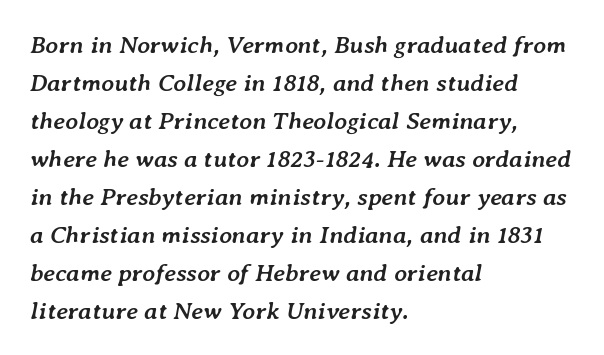
{"italic": "yes", "lean": "right", "slant_degrees": 7, "bold": "yes", "underline": "no", "align": "left", "line_spacing": "normal", "line_spacing_ratio": 1.52, "letter_spacing": "normal", "letter_spacing_em": 0.0, "glyph_px": 25}
